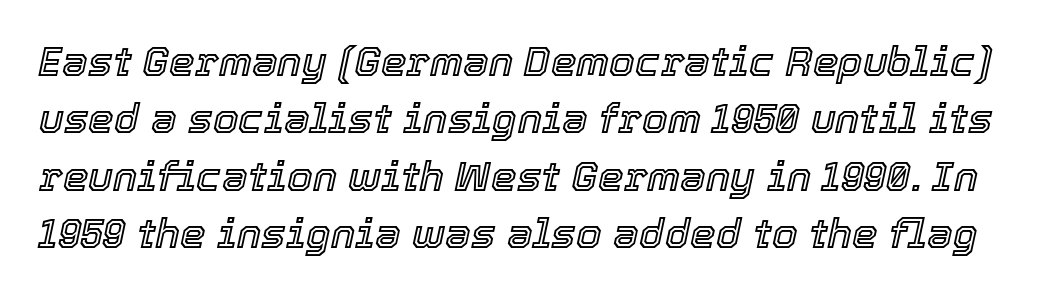
The image shows 41 px text type, italic (leaning right); set normal line spacing (1.4x), normal letter spacing, not underlined; a medium x-height.
